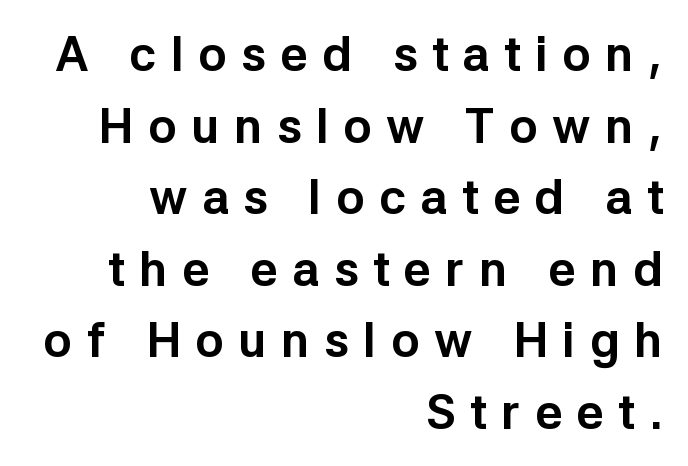
This block has exactly the height ordinary leading produces. Italic: no, the glyphs are upright roman. Caption: bold face, heavy strokes. The paragraph has a hard right edge and a soft left edge.
